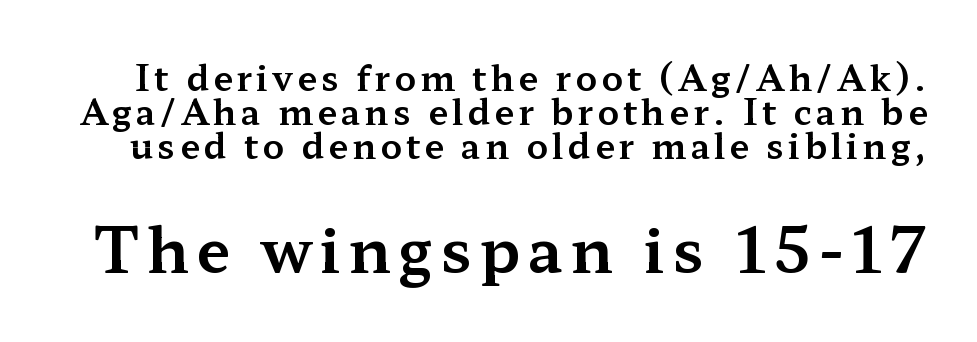
{"serif": "yes", "italic": "no", "width": "wide", "stroke_contrast": "medium", "x_height": "medium", "monospaced": "no", "underline": "no", "line_spacing": "tight", "line_spacing_ratio": 0.97, "larger_block": "second", "size_ratio": 1.77, "glyph_px": 62}
